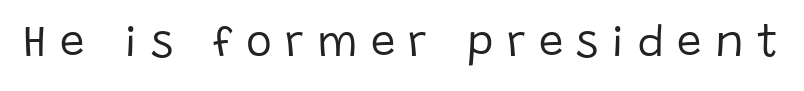
The gap between lines stays unmarked. Stems here are at most as thick as an everyday book face. The typography opts for an upright posture over an oblique one. In terms of letterspacing, this is a distinctly airy, spread setting.
